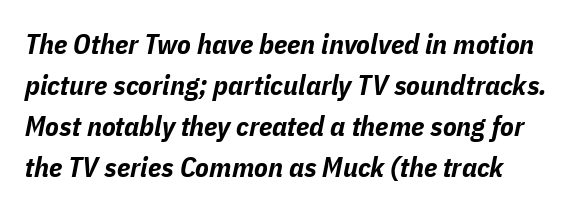
Q: Is the text bold? A: Yes.
Q: Is the text italic (slanted)? A: Yes, it leans right by about 11 degrees.
Q: Is the text underlined? A: No.
Q: Is the spacing between letters normal or unusually wide? A: Normal.
Q: Is the spacing between lines tight, normal or loose? A: Normal.
Q: Width (condensed, normal, or wide)? A: Condensed.
Q: Stroke contrast? A: Low.
Q: x-height? A: Medium.
Q: Monospaced? A: No.
